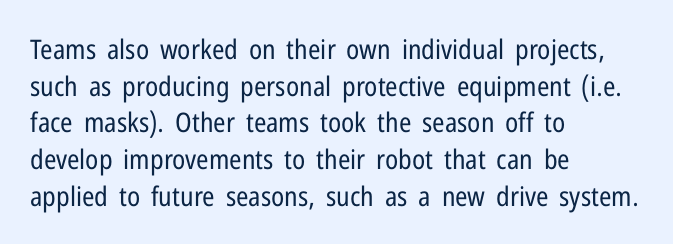
{"italic": "no", "bold": "no", "underline": "no", "align": "left", "line_spacing": "normal", "line_spacing_ratio": 1.36, "letter_spacing": "normal", "letter_spacing_em": 0.0, "glyph_px": 27}
